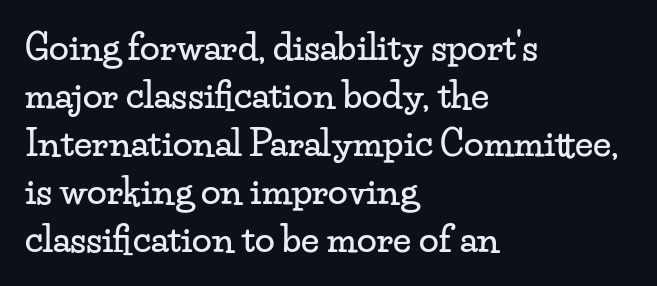
The image shows 36 px wide serif type, upright; set left-aligned, normal line spacing (1.33x), normal letter spacing, not underlined; low stroke contrast and a small x-height.
